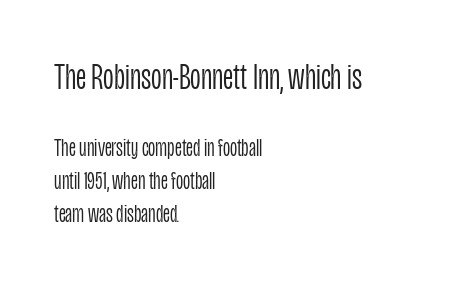
{"serif": "no", "italic": "no", "bold": "no", "weight": "light", "width": "condensed", "stroke_contrast": "low", "x_height": "large", "monospaced": "no", "underline": "no", "align": "left", "line_spacing": "normal", "line_spacing_ratio": 1.31, "letter_spacing": "normal", "letter_spacing_em": 0.0, "larger_block": "first", "size_ratio": 1.48, "glyph_px": 37}
